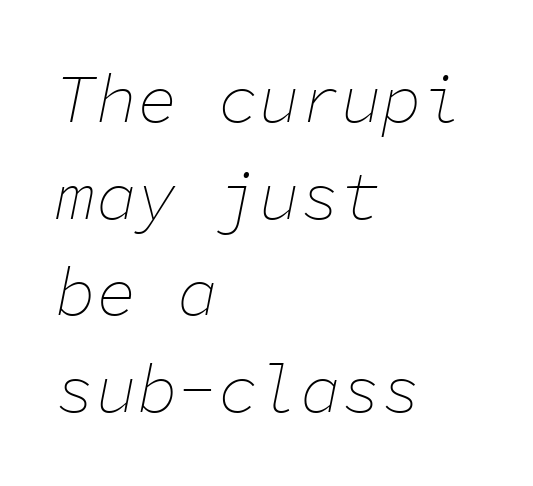
{"italic": "yes", "lean": "right", "slant_degrees": 11, "bold": "no", "weight": "thin", "width": "normal", "stroke_contrast": "low", "x_height": "medium", "monospaced": "yes", "underline": "no", "align": "left", "line_spacing": "normal", "line_spacing_ratio": 1.42, "letter_spacing": "normal", "letter_spacing_em": 0.0, "glyph_px": 68}
